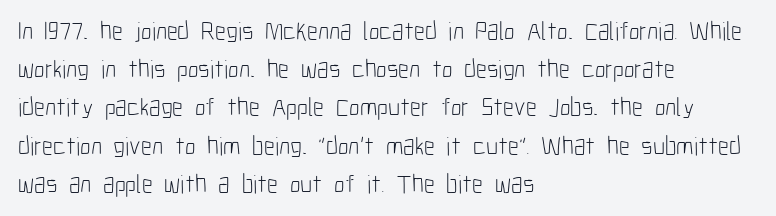
The image shows 26 px text type, upright; set left-aligned, normal line spacing (1.47x), normal letter spacing, not underlined.
